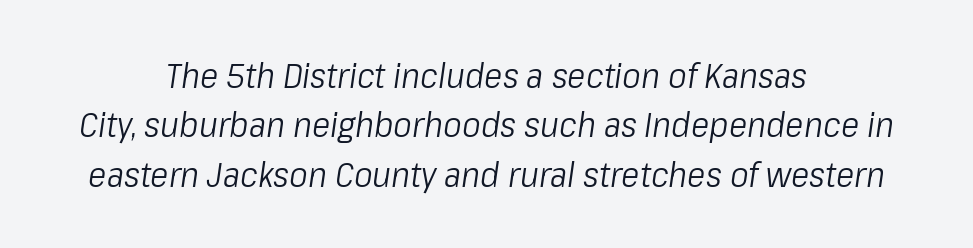
{"italic": "yes", "lean": "right", "slant_degrees": 8, "bold": "no", "weight": "light", "width": "condensed", "stroke_contrast": "low", "x_height": "medium", "monospaced": "no", "underline": "no", "align": "center", "line_spacing": "normal", "line_spacing_ratio": 1.41, "letter_spacing": "normal", "letter_spacing_em": 0.0, "glyph_px": 35}
